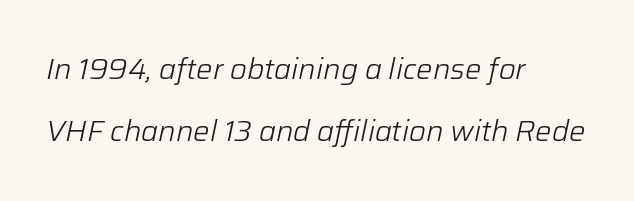
{"italic": "yes", "lean": "right", "slant_degrees": 12, "bold": "no", "weight": "light", "width": "normal", "stroke_contrast": "low", "x_height": "medium", "monospaced": "no", "underline": "no", "align": "left", "line_spacing": "loose", "line_spacing_ratio": 2.14, "letter_spacing": "normal", "letter_spacing_em": 0.0, "glyph_px": 29}
